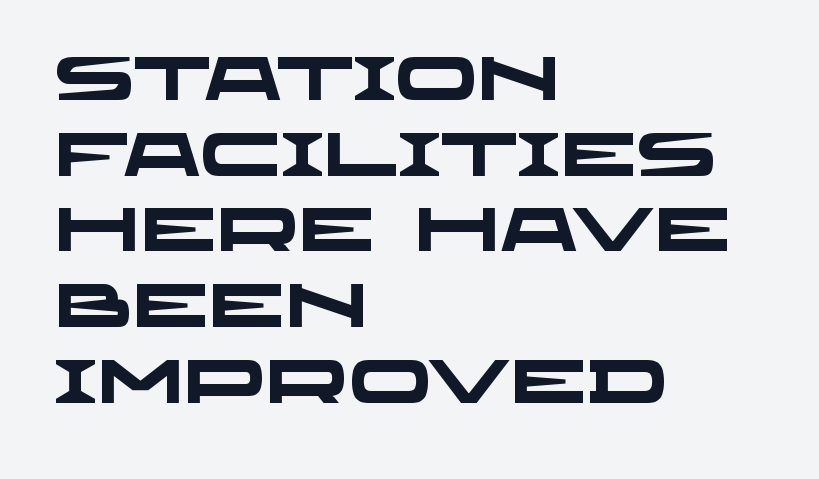
Q: Is the text bold? A: Yes.
Q: Is the typeface a serif or a sans-serif typeface? A: Sans-serif.
Q: Is the text underlined? A: No.
Q: How is the paragraph aligned? A: Left-aligned.
Q: Is the spacing between letters normal or unusually wide? A: Normal.
Q: Width (condensed, normal, or wide)? A: Wide.
Q: Stroke contrast? A: Low.
Q: x-height? A: Large.
Q: Monospaced? A: No.
